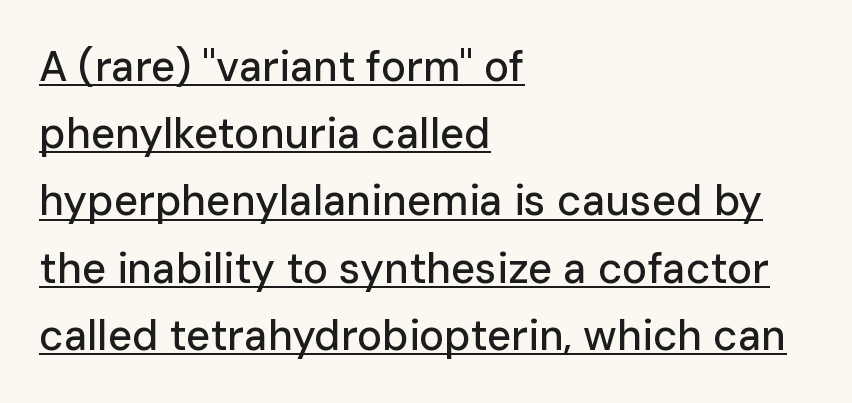
Line starts are locked; line ends wander. This rendering employs a face without finishing strokes, i.e., a sans-serif. Normally led — the rows are evenly, conventionally spaced. The letters stand straight up with perfectly vertical stems. You can see a thin bar hugging the bottom of the glyphs.
